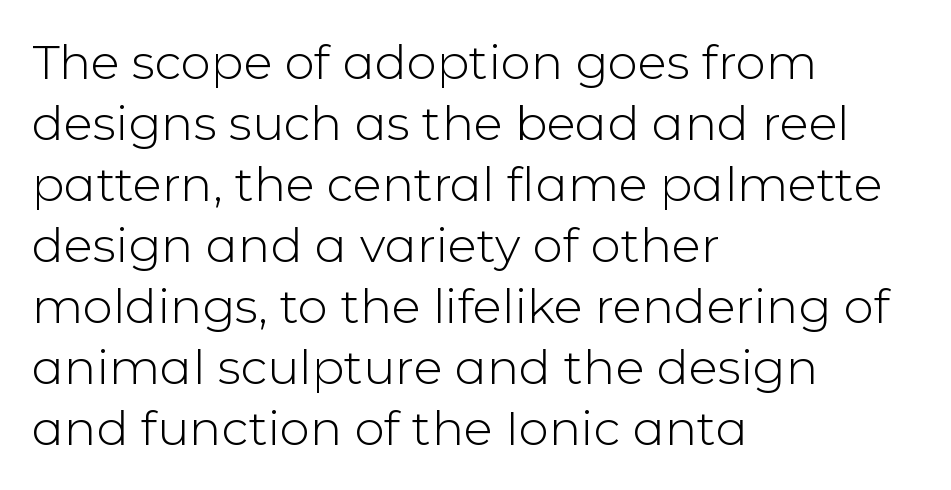
The image shows 48 px light sans-serif type, upright; set left-aligned, normal line spacing (1.27x), normal letter spacing, not underlined; low stroke contrast and a medium x-height.
